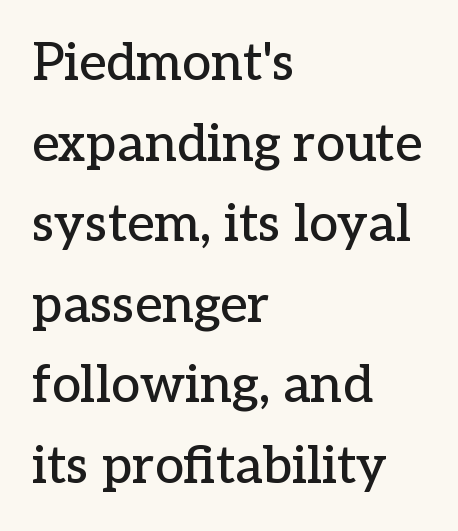
Check the space under the baseline: it is left empty. What's the leading like? Ordinary, nothing unusual. No italicization has been applied; the sample stays upright. The text block is weighted toward the left margin, trailing off unevenly rightward. A typesetter would call this proportional, since set widths differ per character.
